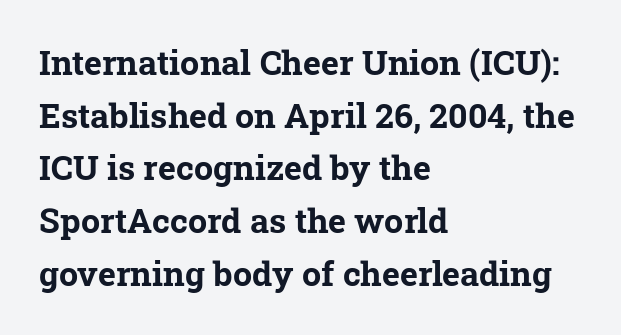
The image shows 34 px bold serif type; set left-aligned, normal line spacing (1.55x), normal letter spacing, not underlined; low stroke contrast and a medium x-height.
